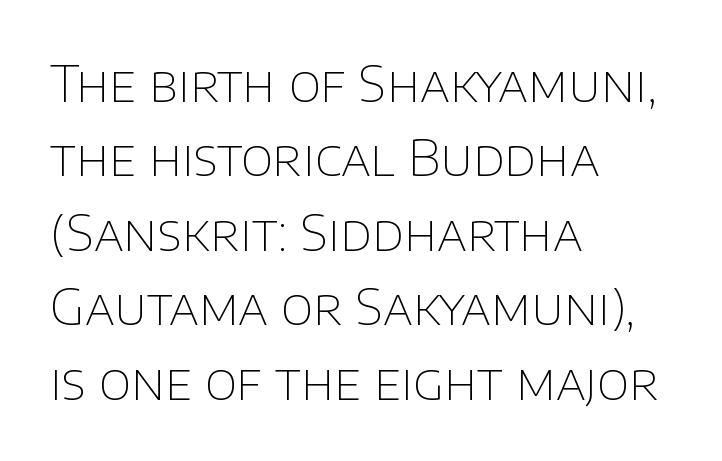
{"serif": "no", "italic": "no", "bold": "no", "weight": "thin", "width": "normal", "stroke_contrast": "low", "x_height": "large", "monospaced": "no", "underline": "no", "align": "left", "line_spacing": "normal", "line_spacing_ratio": 1.49, "letter_spacing": "normal", "letter_spacing_em": 0.0, "glyph_px": 50}
